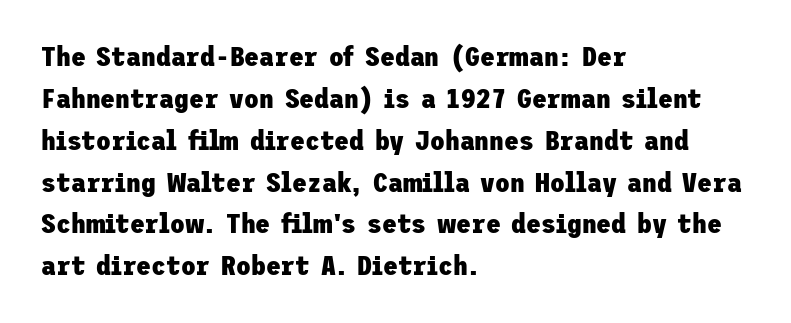
The face used here has the dense, thick strokes of a bold. Students, observe: this is what conventionally led text looks like. Notice how the stems are strictly vertical — no italics here. The setting favours the left margin, as ordinary paragraphs usually do.
